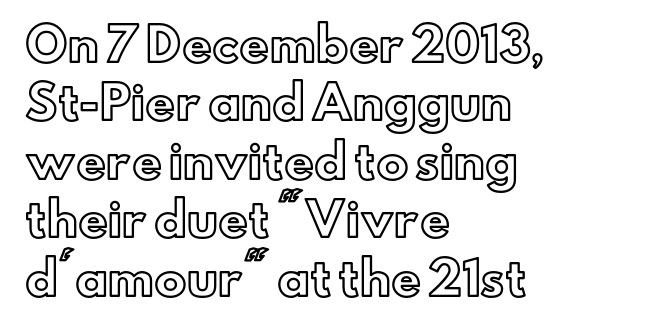
{"italic": "no", "width": "normal", "x_height": "small", "monospaced": "no", "underline": "no", "align": "left", "line_spacing": "normal", "line_spacing_ratio": 1.27, "letter_spacing": "normal", "letter_spacing_em": 0.0, "glyph_px": 46}
